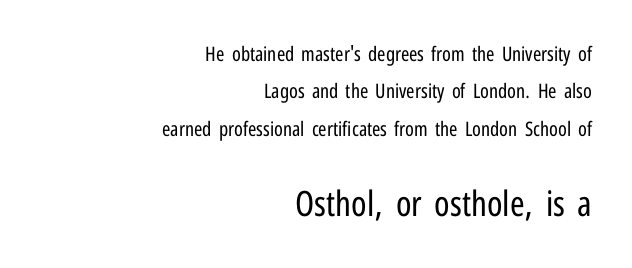
Q: Is the text bold? A: No.
Q: Is the text italic (slanted)? A: No, it is upright.
Q: Is the typeface a serif or a sans-serif typeface? A: Sans-serif.
Q: Is the text underlined? A: No.
Q: How is the paragraph aligned? A: Right-aligned.
Q: Is the spacing between letters normal or unusually wide? A: Normal.
Q: Which block of text is set in a larger size, the first (top) or the second (bottom)? A: The second (bottom) one.
Q: Width (condensed, normal, or wide)? A: Condensed.
Q: Stroke contrast? A: Low.
Q: x-height? A: Medium.
Q: Monospaced? A: No.
